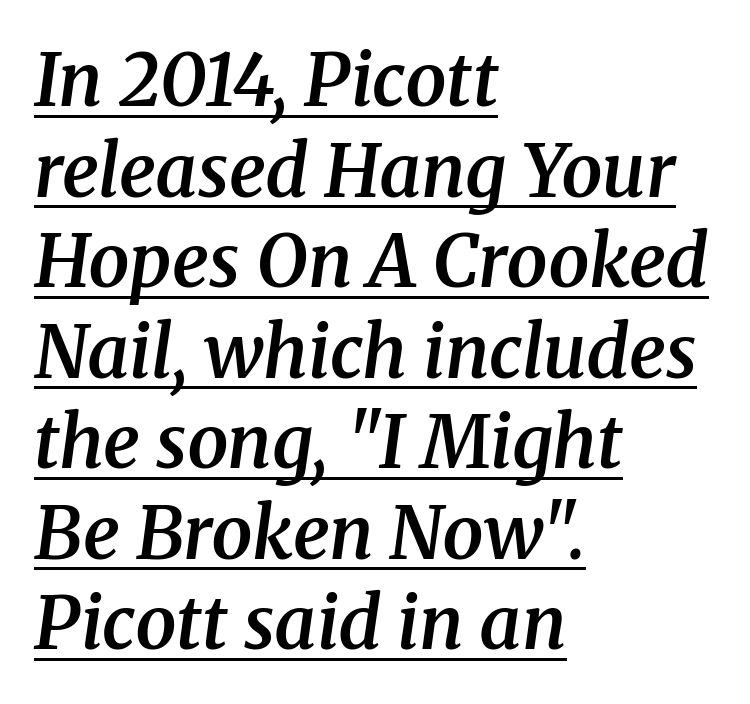
Q: Is the text bold? A: Semi-bold.
Q: Is the text italic (slanted)? A: Yes, it leans right by about 8 degrees.
Q: Is the typeface a serif or a sans-serif typeface? A: Serif.
Q: Is the text underlined? A: Yes.
Q: How is the paragraph aligned? A: Left-aligned.
Q: Is the spacing between letters normal or unusually wide? A: Normal.
Q: Width (condensed, normal, or wide)? A: Normal.
Q: Stroke contrast? A: Medium.
Q: x-height? A: Medium.
Q: Monospaced? A: No.
